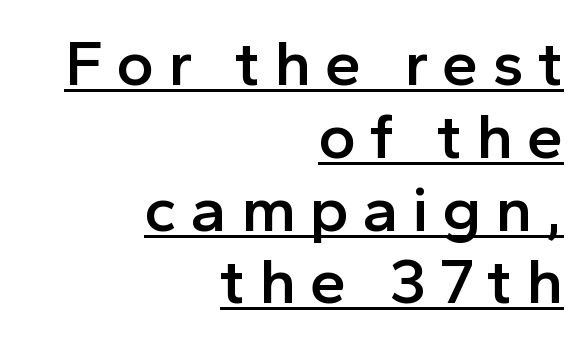
{"serif": "no", "italic": "no", "bold": "semi", "weight": "semibold", "width": "normal", "x_height": "medium", "monospaced": "no", "underline": "yes", "align": "right", "line_spacing": "tight", "line_spacing_ratio": 1.12, "letter_spacing": "wide", "letter_spacing_em": 0.21, "glyph_px": 65}
